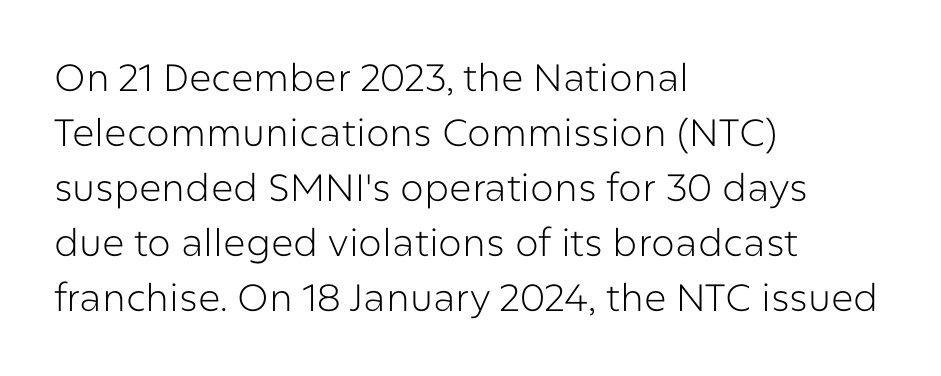
The image shows 38 px light sans-serif type, upright; set left-aligned, normal line spacing (1.45x), normal letter spacing, not underlined; low stroke contrast and a medium x-height.
